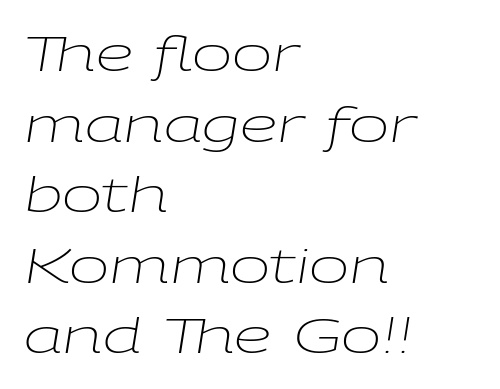
The image shows 48 px light, wide type, italic (leaning right); set left-aligned, normal line spacing (1.47x), normal letter spacing, not underlined; low stroke contrast and a medium x-height.
